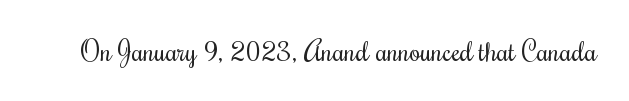
Think of a printed novel: that variable character pitch is what you see here. Check under the words: just untouched page. The font family rendered here belongs to the serif group. The font sits on the lighter half of the weight spectrum, regular included.
